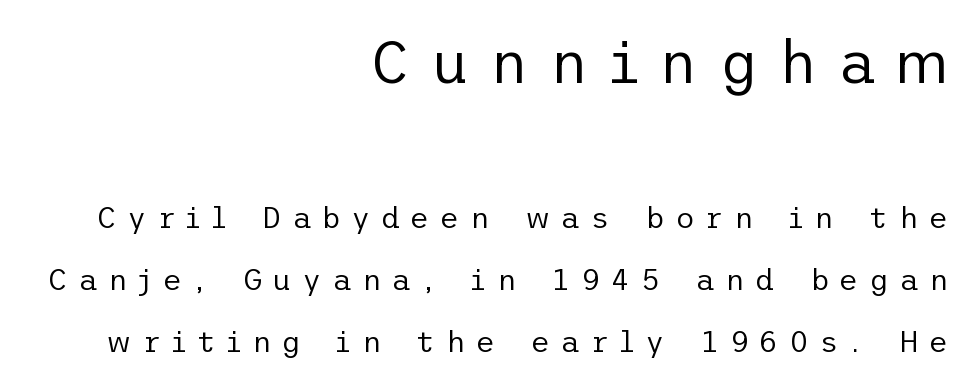
The image shows 60 px regular-weight sans-serif type, upright; set right-aligned, loose line spacing (2.07x), unusually wide letter spacing (+0.34 em), not underlined; the first (top) block is 2.0x larger; low stroke contrast and a medium x-height.
